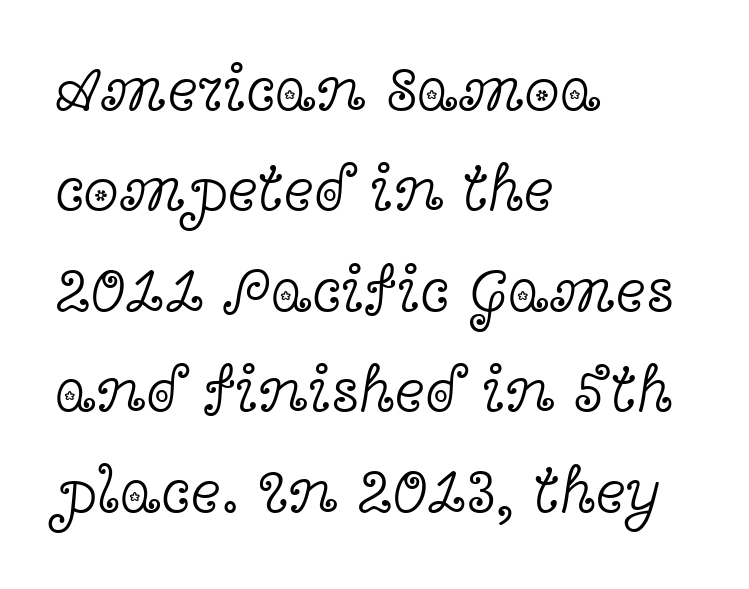
{"serif": "yes", "italic": "no", "bold": "no", "weight": "light", "width": "wide", "x_height": "medium", "monospaced": "no", "underline": "no", "align": "left", "line_spacing": "normal", "line_spacing_ratio": 1.57, "letter_spacing": "normal", "letter_spacing_em": 0.0, "glyph_px": 64}
